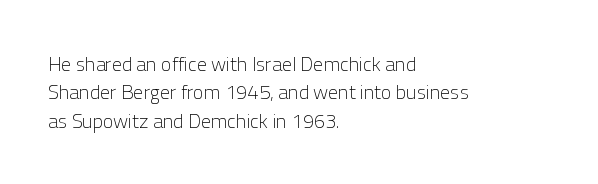
The image shows 20 px text type, upright; set left-aligned, normal line spacing (1.42x), normal letter spacing, not underlined.
